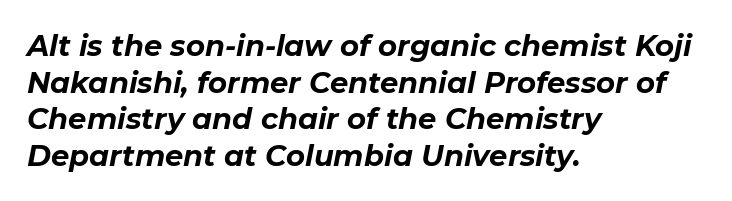
The zone under the glyphs is completely vacant. Note the varied advance widths — an 'i' is clearly narrower than an 'm'. Vertically, the passage feels balanced, rows spaced as you'd expect. Teacher's note: observe the even left margin — that is flush-left alignment. Between one letter and the next there's only the usual sliver of space. Italic? Definitely — the glyphs are oblique.
